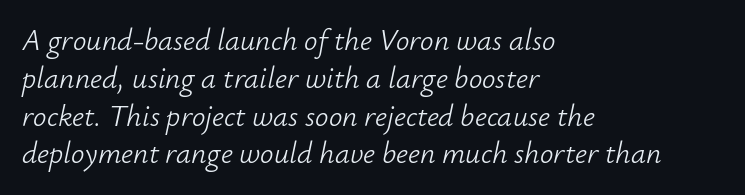
The image shows 30 px light type, italic (leaning right); set left-aligned, normal line spacing (1.26x), normal letter spacing, not underlined; low stroke contrast and a small x-height.
